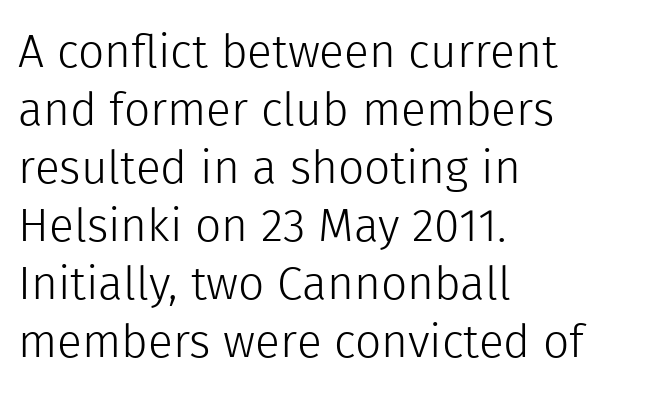
{"serif": "no", "italic": "no", "bold": "no", "weight": "light", "width": "normal", "x_height": "medium", "monospaced": "no", "underline": "no", "align": "left", "line_spacing": "normal", "line_spacing_ratio": 1.26, "letter_spacing": "normal", "letter_spacing_em": 0.0, "glyph_px": 46}
